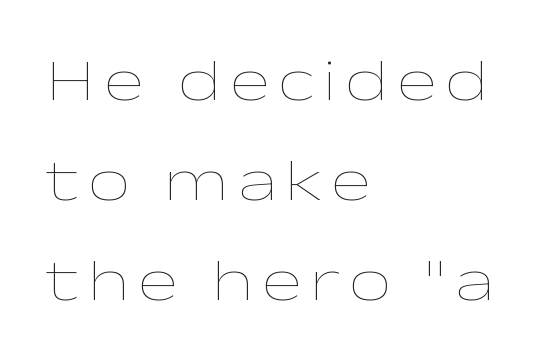
The image shows 60 px thin, wide type, upright; set left-aligned, normal line spacing (1.67x), not underlined; low stroke contrast and a medium x-height.
